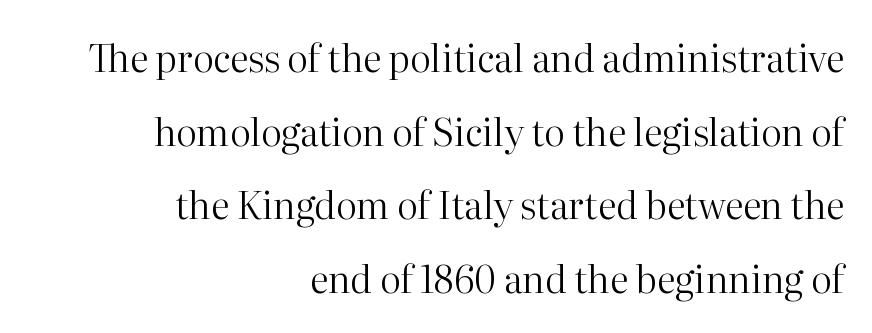
{"serif": "yes", "italic": "no", "bold": "no", "weight": "regular", "width": "normal", "stroke_contrast": "high", "x_height": "medium", "monospaced": "no", "underline": "no", "align": "right", "line_spacing": "loose", "line_spacing_ratio": 1.99, "letter_spacing": "normal", "letter_spacing_em": 0.0, "glyph_px": 37}
